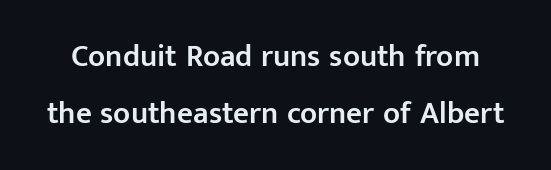
Q: Is the text bold? A: Semi-bold.
Q: Is the text italic (slanted)? A: No, it is upright.
Q: Is the typeface a serif or a sans-serif typeface? A: Sans-serif.
Q: Is the text underlined? A: No.
Q: Is the spacing between letters normal or unusually wide? A: Normal.
Q: Width (condensed, normal, or wide)? A: Normal.
Q: Stroke contrast? A: Low.
Q: x-height? A: Medium.
Q: Monospaced? A: No.
